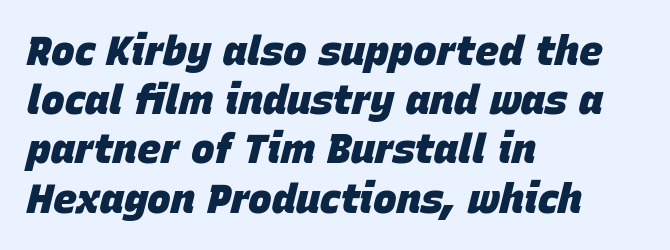
Q: Is the text bold? A: Yes.
Q: Is the text italic (slanted)? A: Yes, it leans right by about 15 degrees.
Q: Is the text underlined? A: No.
Q: How is the paragraph aligned? A: Left-aligned.
Q: Is the spacing between letters normal or unusually wide? A: Normal.
Q: Width (condensed, normal, or wide)? A: Normal.
Q: Stroke contrast? A: Low.
Q: x-height? A: Large.
Q: Monospaced? A: No.
